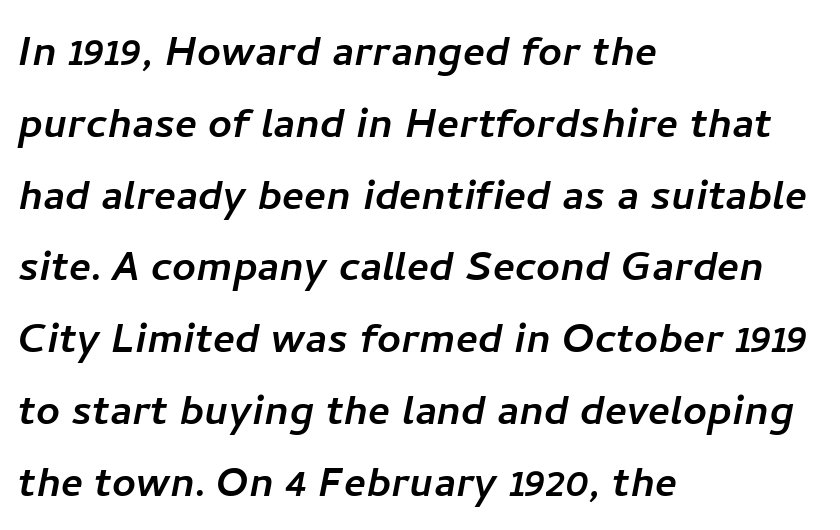
The passage shown has conventional tracking throughout. Line starts are locked; line ends wander. A bare baseline throughout the passage. If you measured baseline to baseline, you'd find a middling distance. Are there feet on the stems? There aren't — it's a sans. Looks like regular typesetting: each glyph gets only the width it needs.
